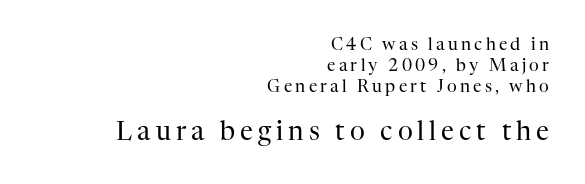
Q: Is the text bold? A: No.
Q: Is the text italic (slanted)? A: No, it is upright.
Q: Is the text underlined? A: No.
Q: How is the paragraph aligned? A: Right-aligned.
Q: Which block of text is set in a larger size, the first (top) or the second (bottom)? A: The second (bottom) one.
